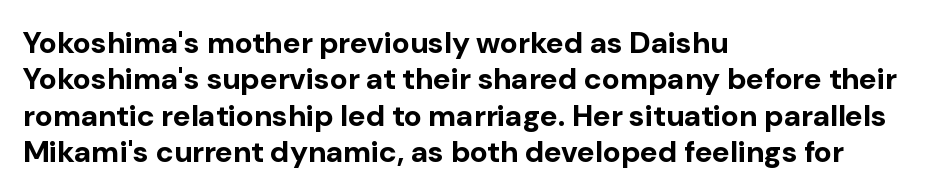
{"serif": "no", "italic": "no", "bold": "yes", "weight": "bold", "width": "normal", "stroke_contrast": "low", "x_height": "medium", "monospaced": "no", "underline": "no", "align": "left", "line_spacing_ratio": 1.21, "letter_spacing": "normal", "letter_spacing_em": 0.0, "glyph_px": 30}
